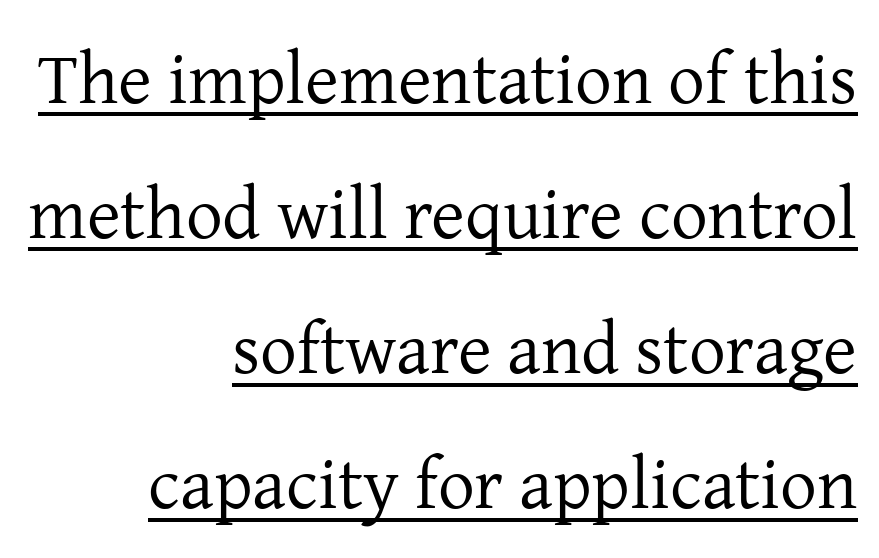
The image shows 73 px regular-weight serif type, upright; set right-aligned, line spacing 1.85x, normal letter spacing, underlined; low stroke contrast and a medium x-height.
